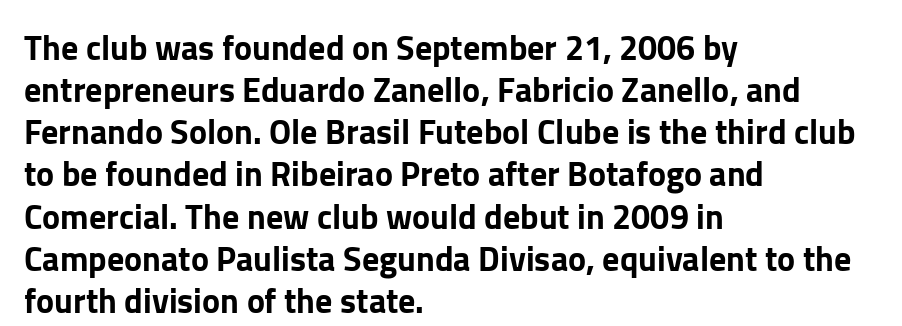
Q: Is the text italic (slanted)? A: No, it is upright.
Q: Is the typeface a serif or a sans-serif typeface? A: Sans-serif.
Q: Is the text underlined? A: No.
Q: How is the paragraph aligned? A: Left-aligned.
Q: Is the spacing between letters normal or unusually wide? A: Normal.
Q: Width (condensed, normal, or wide)? A: Normal.
Q: Stroke contrast? A: Low.
Q: x-height? A: Medium.
Q: Monospaced? A: No.
